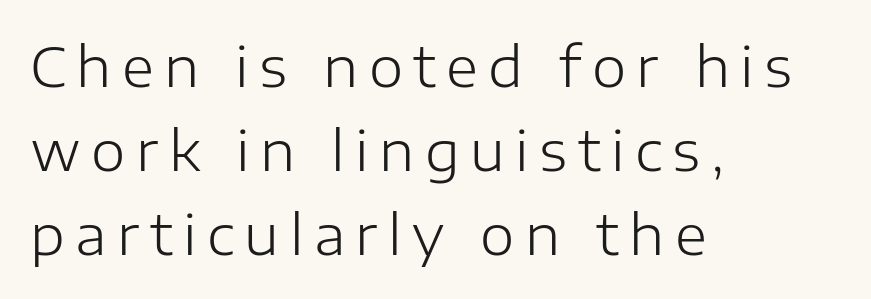
The image shows 55 px light sans-serif type, upright; set left-aligned, normal line spacing (1.53x), not underlined; low stroke contrast and a medium x-height.
